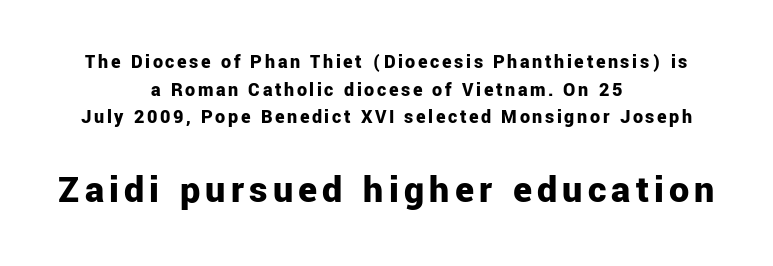
{"serif": "no", "italic": "no", "bold": "yes", "weight": "bold", "width": "normal", "stroke_contrast": "low", "x_height": "medium", "monospaced": "no", "underline": "no", "align": "center", "line_spacing": "normal", "line_spacing_ratio": 1.38, "larger_block": "second", "size_ratio": 2.0, "glyph_px": 40}
